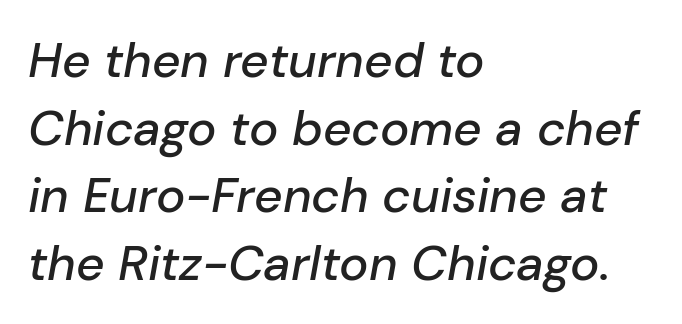
Q: Is the text italic (slanted)? A: Yes, it leans right by about 10 degrees.
Q: Is the text underlined? A: No.
Q: How is the paragraph aligned? A: Left-aligned.
Q: Is the spacing between letters normal or unusually wide? A: Normal.
Q: Is the spacing between lines tight, normal or loose? A: Normal.
Q: Width (condensed, normal, or wide)? A: Normal.
Q: Stroke contrast? A: Low.
Q: x-height? A: Medium.
Q: Monospaced? A: No.
